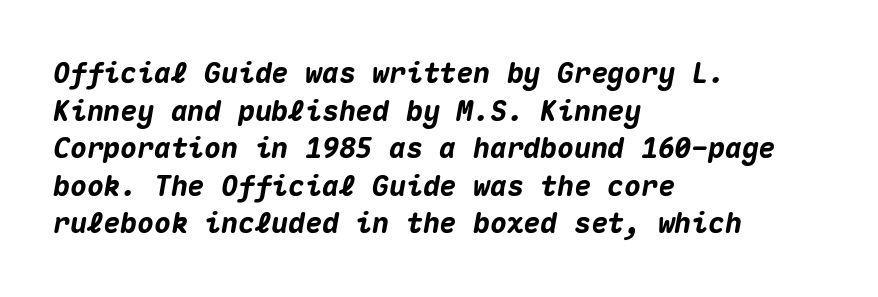
{"italic": "yes", "lean": "right", "slant_degrees": 10, "bold": "yes", "weight": "heavy", "width": "normal", "stroke_contrast": "medium", "x_height": "medium", "monospaced": "yes", "underline": "no", "align": "left", "line_spacing": "normal", "line_spacing_ratio": 1.34, "letter_spacing": "normal", "letter_spacing_em": 0.0, "glyph_px": 28}
